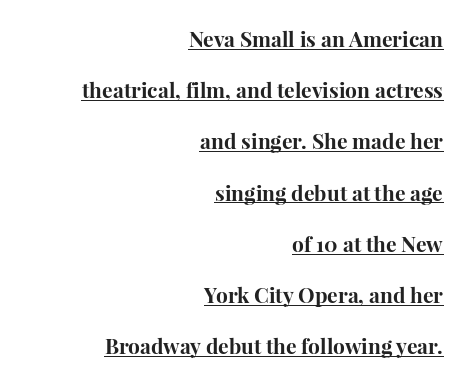
Like a heading marked for emphasis, these lines bear an underscore. Does extra space separate the letters? No, they use regular spacing. This rendering uses right alignment, leaving the left contour irregular. A dark, heavy texture on the line: the type is bold.
